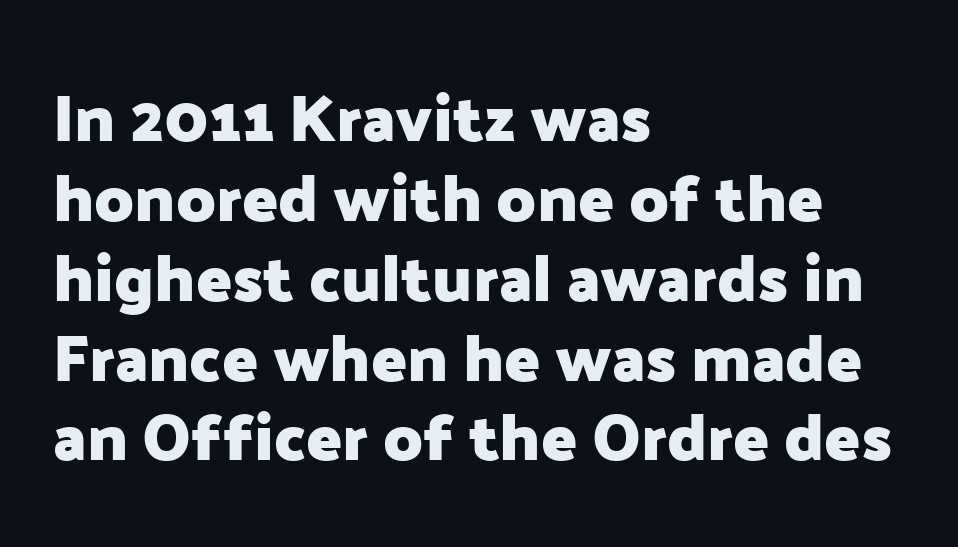
{"serif": "no", "italic": "no", "bold": "yes", "weight": "heavy", "width": "normal", "stroke_contrast": "low", "x_height": "medium", "monospaced": "no", "underline": "no", "align": "left", "line_spacing_ratio": 1.21, "letter_spacing": "normal", "letter_spacing_em": 0.0, "glyph_px": 66}
